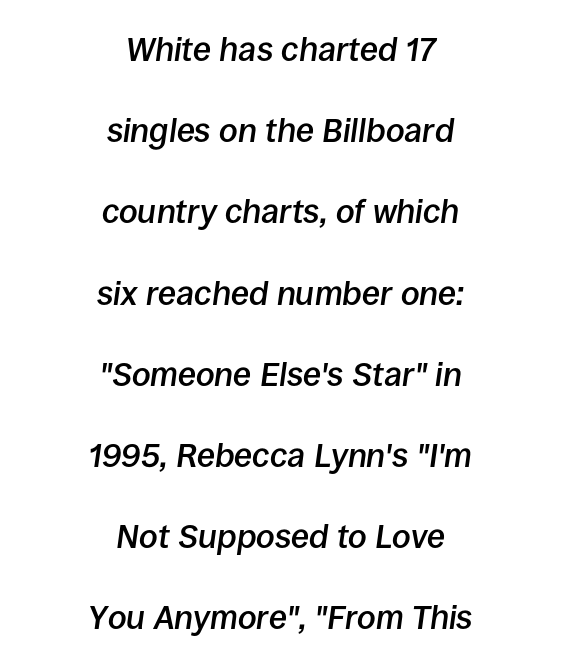
{"italic": "yes", "lean": "right", "slant_degrees": 8, "bold": "semi", "weight": "semibold", "width": "normal", "stroke_contrast": "low", "x_height": "large", "monospaced": "no", "underline": "no", "align": "center", "line_spacing": "loose", "line_spacing_ratio": 2.46, "letter_spacing": "normal", "letter_spacing_em": 0.0, "glyph_px": 33}
